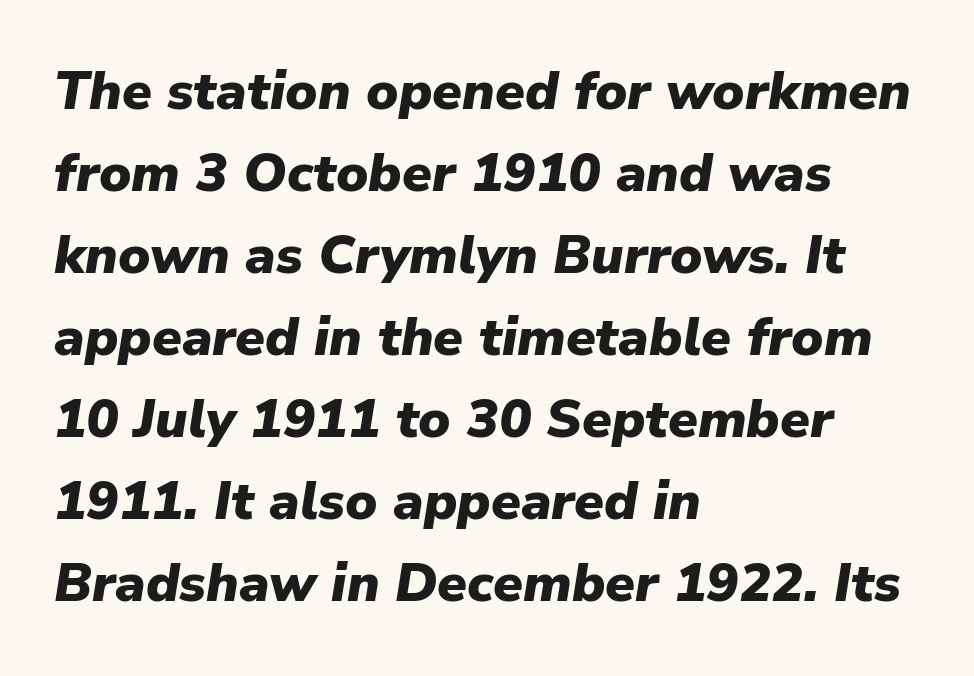
The image shows 54 px heavy type, italic (leaning right); set left-aligned, normal line spacing (1.52x), normal letter spacing, not underlined; low stroke contrast and a medium x-height.
